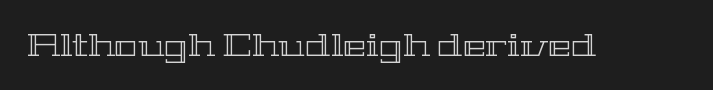
The specimen omits any rule beneath the text block's lines. Here the designer chose a conventional face with non-uniform glyph widths. Caption: standard tracking, unaltered. The specimen reads as upright at a glance.
